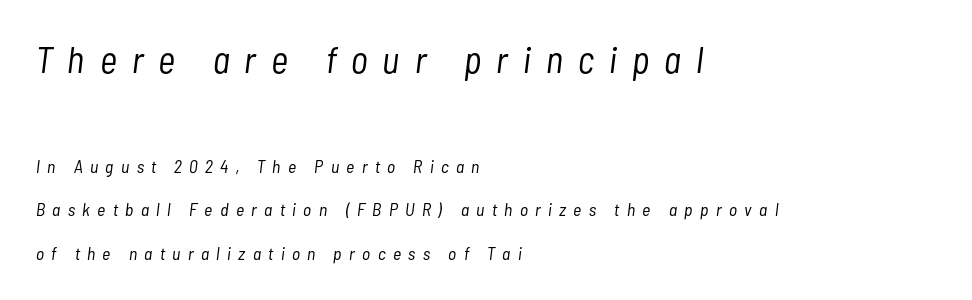
{"italic": "yes", "lean": "right", "slant_degrees": 7, "bold": "no", "weight": "light", "width": "condensed", "stroke_contrast": "low", "x_height": "medium", "monospaced": "no", "underline": "no", "align": "left", "line_spacing": "loose", "line_spacing_ratio": 2.41, "letter_spacing": "wide", "letter_spacing_em": 0.41, "larger_block": "first", "size_ratio": 2.06, "glyph_px": 37}
